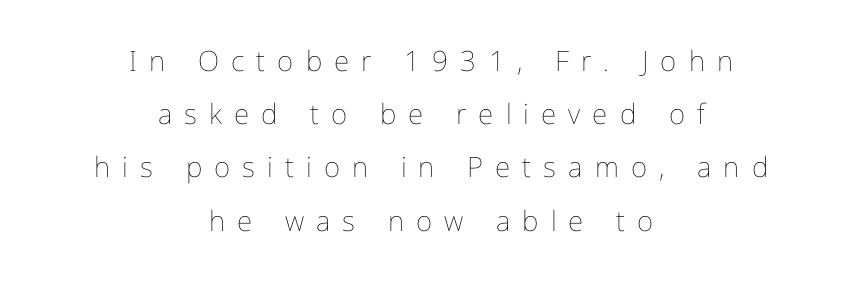
Q: Is the text bold? A: No.
Q: Is the text italic (slanted)? A: No, it is upright.
Q: Is the text underlined? A: No.
Q: How is the paragraph aligned? A: Centered.
Q: Is the spacing between letters normal or unusually wide? A: Unusually wide.
Q: Is the spacing between lines tight, normal or loose? A: Loose.
Q: Width (condensed, normal, or wide)? A: Normal.
Q: Stroke contrast? A: Low.
Q: x-height? A: Medium.
Q: Monospaced? A: No.
